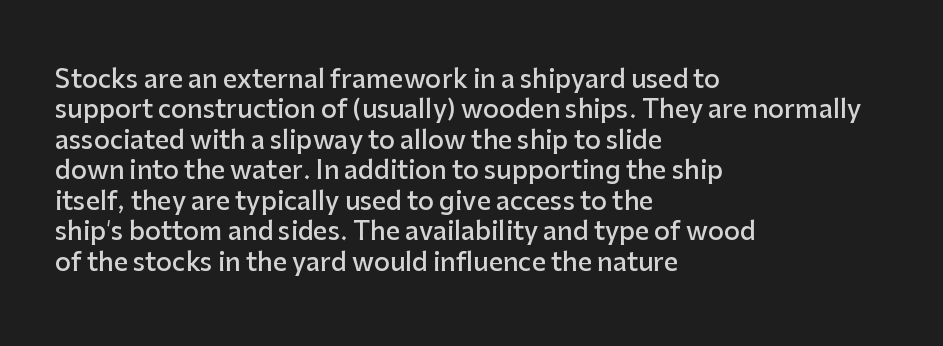
{"italic": "no", "bold": "semi", "underline": "no", "align": "left", "line_spacing_ratio": 1.22, "letter_spacing": "normal", "letter_spacing_em": 0.0, "glyph_px": 25}
